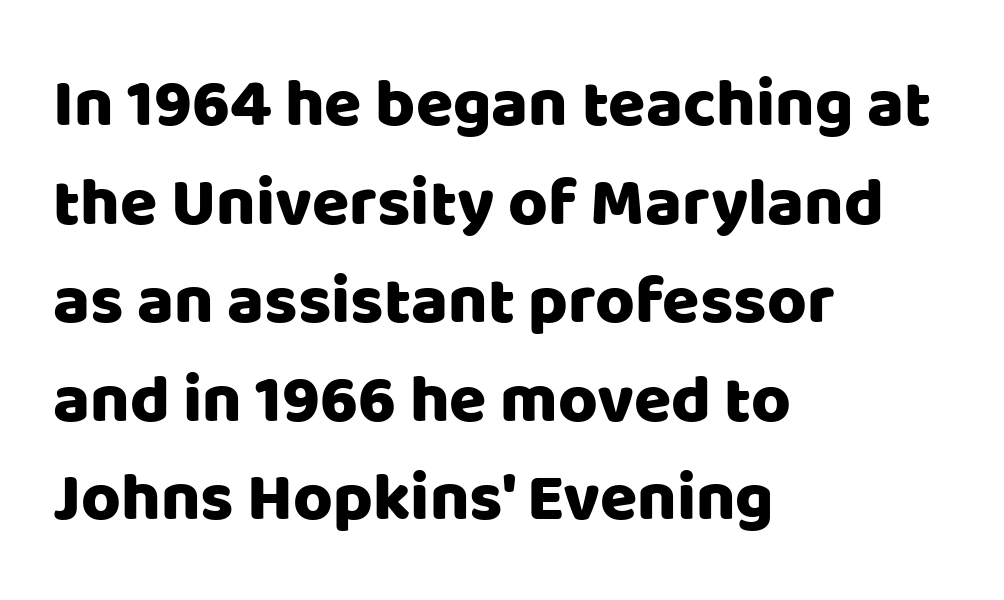
A typesetter would call this proportional, since set widths differ per character. The axis of the letterforms is exactly vertical. Each line starts at the same left margin while the right side varies. The space between consecutive lines is moderate.
